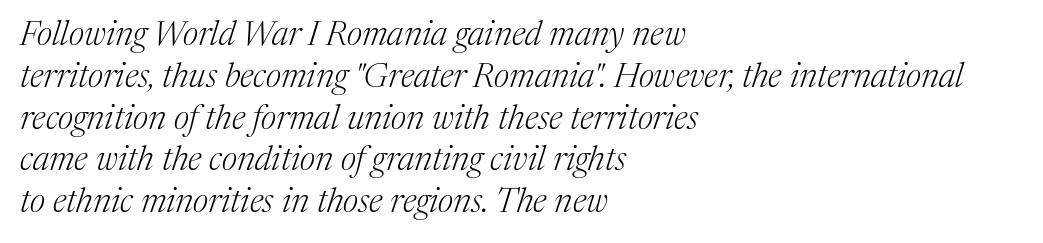
The image shows 34 px light serif type, italic (leaning right); set left-aligned, line spacing 1.23x, normal letter spacing, not underlined; medium stroke contrast and a medium x-height.
